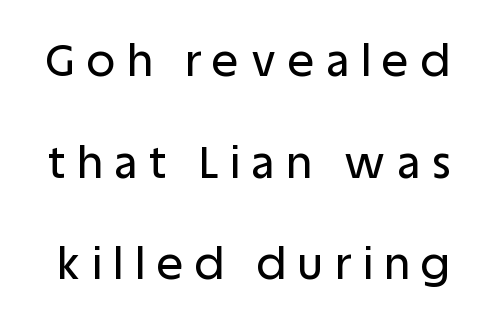
Q: Is the text italic (slanted)? A: No, it is upright.
Q: Is the typeface a serif or a sans-serif typeface? A: Sans-serif.
Q: Is the text underlined? A: No.
Q: Is the spacing between letters normal or unusually wide? A: Unusually wide.
Q: Is the spacing between lines tight, normal or loose? A: Loose.
Q: Width (condensed, normal, or wide)? A: Normal.
Q: Stroke contrast? A: Low.
Q: x-height? A: Large.
Q: Monospaced? A: No.
